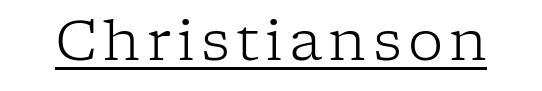
{"serif": "yes", "italic": "no", "bold": "no", "weight": "light", "width": "normal", "stroke_contrast": "low", "x_height": "medium", "monospaced": "no", "underline": "yes", "glyph_px": 56}
